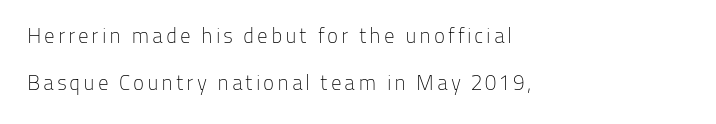
Q: Is the text bold? A: No.
Q: Is the text italic (slanted)? A: No, it is upright.
Q: Is the text underlined? A: No.
Q: How is the paragraph aligned? A: Left-aligned.
Q: Is the spacing between lines tight, normal or loose? A: Loose.
